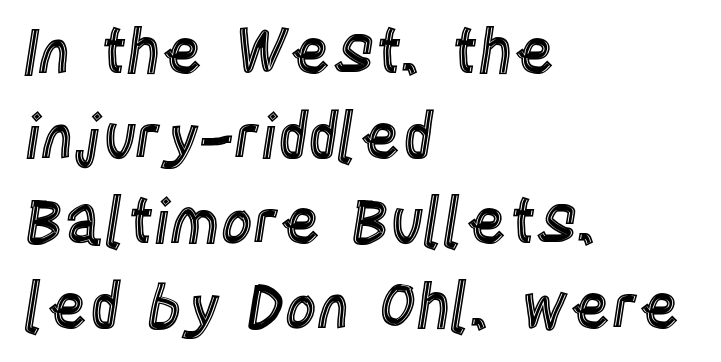
Every row of glyphs begins at an identical x-position on the left. Caption: standard tracking, unaltered. Students, observe: this is what conventionally led text looks like.
